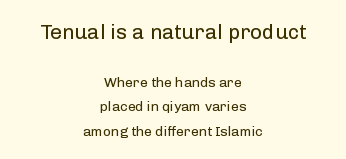
The image shows 21 px text type, upright; set centered, line spacing 1.75x, normal letter spacing, not underlined; the first (top) block is 1.5x larger.
